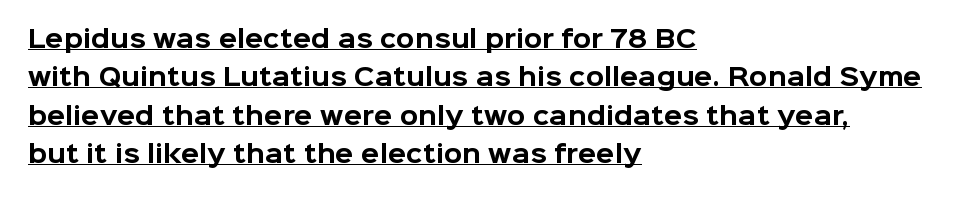
Interline gaps are of average width in this sample. A rule runs beneath these lines of type. Words appear dense and cohesive because spacing is normal. Quick note: not italic, upright.
